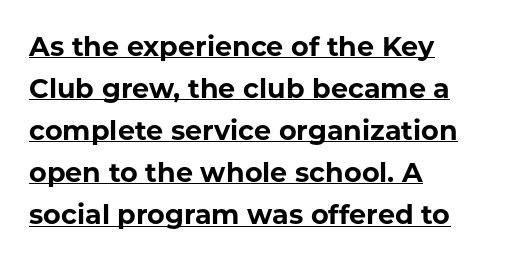
{"italic": "no", "bold": "yes", "underline": "yes", "align": "left", "line_spacing": "normal", "line_spacing_ratio": 1.56, "letter_spacing": "normal", "letter_spacing_em": 0.0, "glyph_px": 27}
